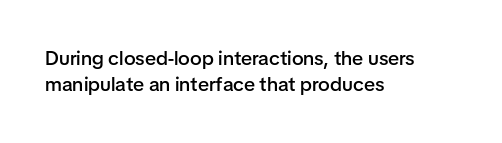
{"italic": "no", "bold": "semi", "underline": "no", "align": "left", "line_spacing": "normal", "line_spacing_ratio": 1.32, "letter_spacing": "normal", "letter_spacing_em": 0.0, "glyph_px": 20}
